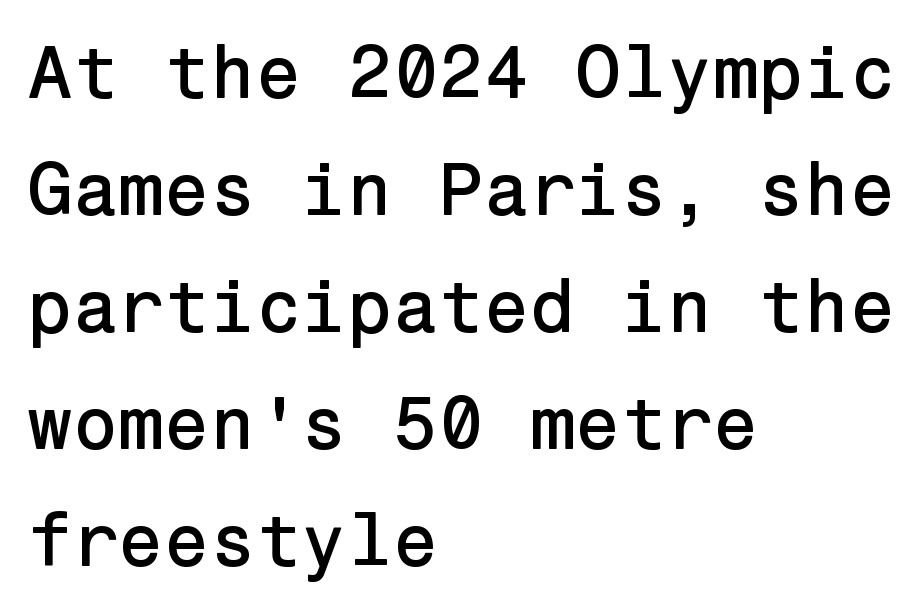
In terms of letterform style, serifs are entirely absent. The passage shown stacks its lines at a standard gap. Line beginnings align vertically; line endings do not. Posture: vertical. The zone under the glyphs is completely vacant. Default kerning and tracking; the words read as compact shapes.
